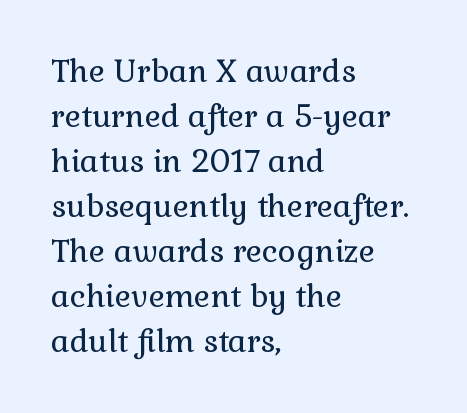
Q: Is the text bold? A: No.
Q: Is the text italic (slanted)? A: No, it is upright.
Q: Is the typeface a serif or a sans-serif typeface? A: Serif.
Q: Is the text underlined? A: No.
Q: How is the paragraph aligned? A: Left-aligned.
Q: Is the spacing between letters normal or unusually wide? A: Normal.
Q: Is the spacing between lines tight, normal or loose? A: Normal.
Q: Width (condensed, normal, or wide)? A: Normal.
Q: Stroke contrast? A: Low.
Q: x-height? A: Medium.
Q: Monospaced? A: No.
